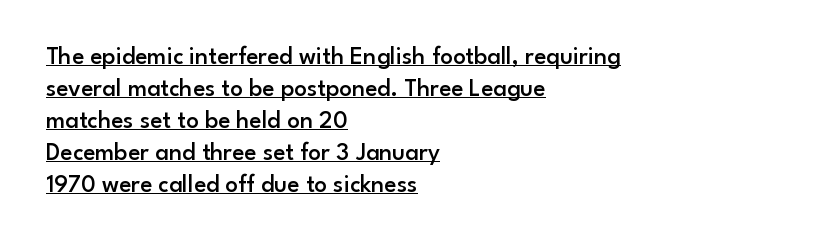
The image shows 25 px text type, upright; set left-aligned, normal line spacing (1.28x), normal letter spacing, underlined.
